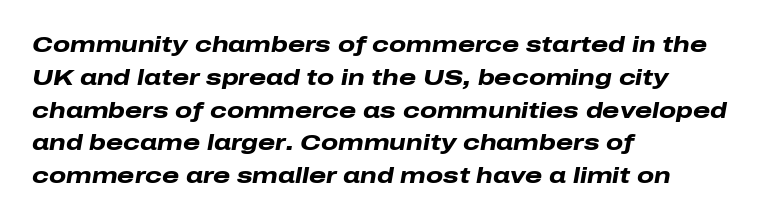
The image shows 22 px bold type, italic (leaning right); set left-aligned, normal line spacing (1.49x), normal letter spacing, not underlined.
